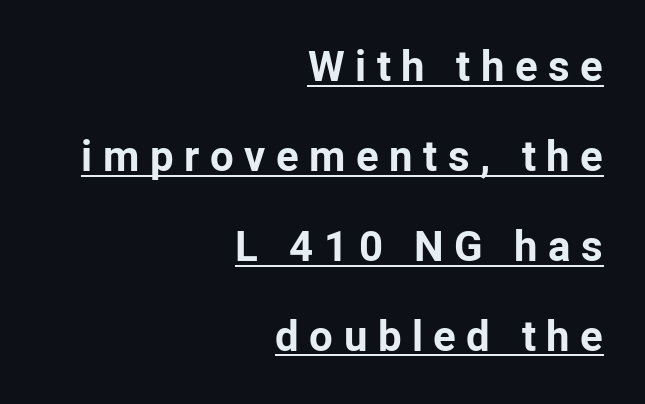
The image shows 42 px bold sans-serif type, upright; set right-aligned, loose line spacing (2.14x), unusually wide letter spacing (+0.25 em), underlined; low stroke contrast and a medium x-height.
